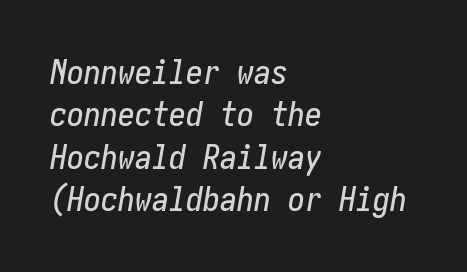
Q: Is the text italic (slanted)? A: Yes, it leans right by about 10 degrees.
Q: Is the text underlined? A: No.
Q: How is the paragraph aligned? A: Left-aligned.
Q: Is the spacing between letters normal or unusually wide? A: Normal.
Q: Is the spacing between lines tight, normal or loose? A: Normal.
Q: Width (condensed, normal, or wide)? A: Condensed.
Q: Stroke contrast? A: Low.
Q: x-height? A: Medium.
